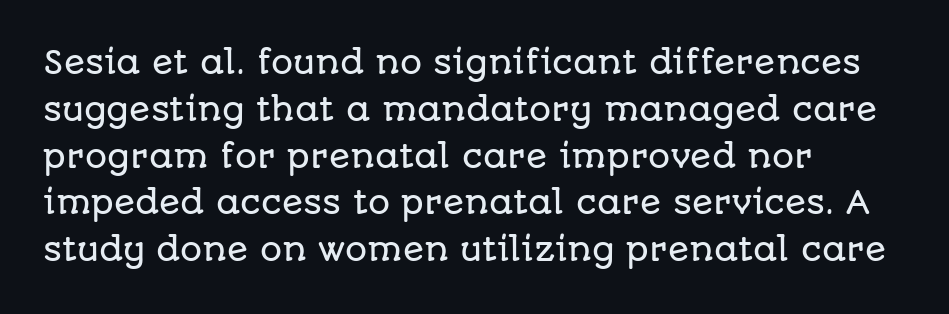
Teacher's note: observe the even left margin — that is flush-left alignment. Observe the absence of serifs on each vertical stroke in this sample. Unlike italic type, these characters show no tilt at all. This rendering leaves character spacing at its baseline value. Each row of text sits above clean, open space. These lines are rendered in a variable-pitch font.
